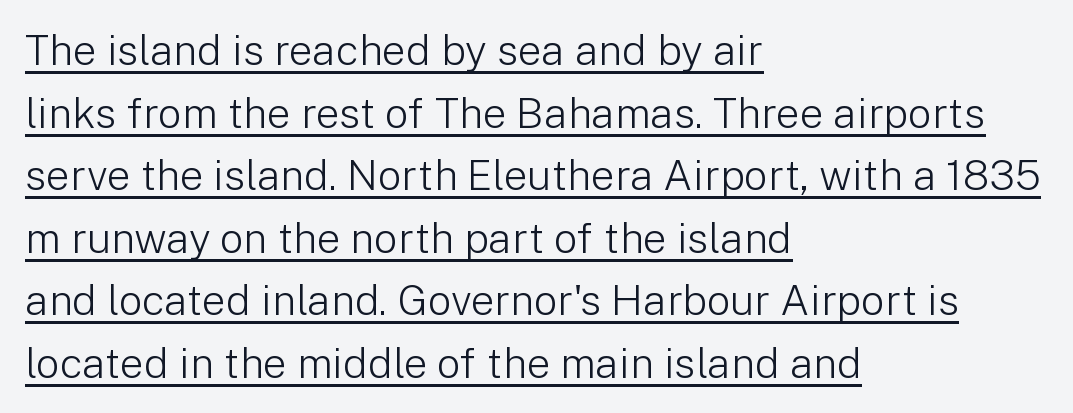
The image shows 42 px light sans-serif type, upright; set left-aligned, normal line spacing (1.49x), normal letter spacing, underlined; low stroke contrast and a medium x-height.
